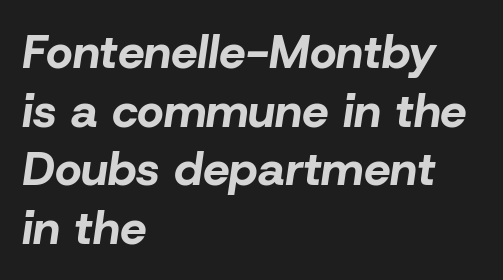
Q: Is the text bold? A: Yes.
Q: Is the text italic (slanted)? A: Yes, it leans right by about 8 degrees.
Q: Is the text underlined? A: No.
Q: How is the paragraph aligned? A: Left-aligned.
Q: Is the spacing between letters normal or unusually wide? A: Normal.
Q: Is the spacing between lines tight, normal or loose? A: Normal.
Q: Width (condensed, normal, or wide)? A: Normal.
Q: Stroke contrast? A: Low.
Q: x-height? A: Medium.
Q: Monospaced? A: No.
